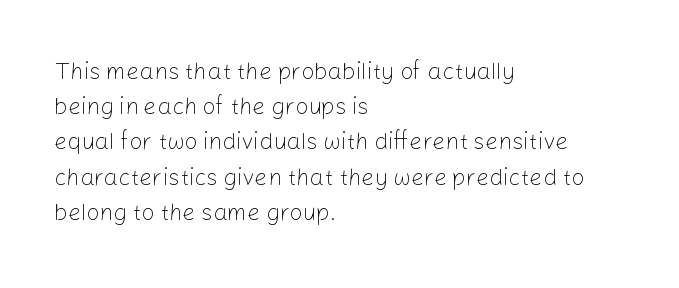
{"italic": "no", "bold": "no", "underline": "no", "align": "left", "line_spacing": "normal", "line_spacing_ratio": 1.53, "letter_spacing": "normal", "letter_spacing_em": 0.0, "glyph_px": 23}
